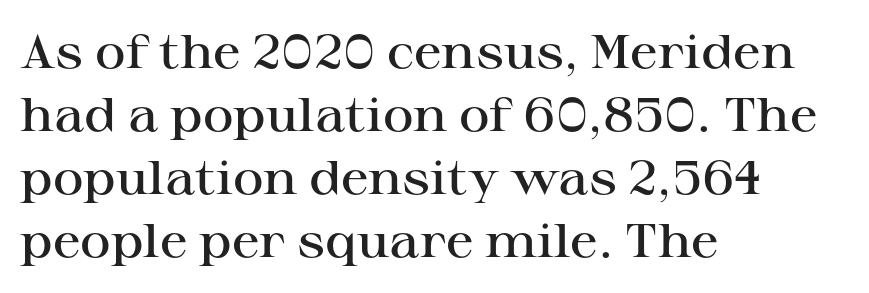
{"serif": "yes", "italic": "no", "bold": "semi", "weight": "semibold", "width": "wide", "stroke_contrast": "high", "x_height": "medium", "monospaced": "no", "underline": "no", "align": "left", "line_spacing": "normal", "line_spacing_ratio": 1.34, "letter_spacing": "normal", "letter_spacing_em": 0.0, "glyph_px": 47}
